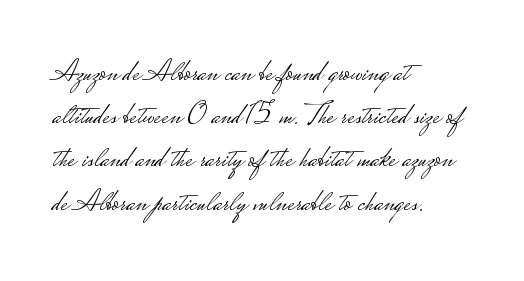
The image shows 30 px light, wide sans-serif type; set left-aligned, normal line spacing (1.44x), normal letter spacing, not underlined; low stroke contrast.
